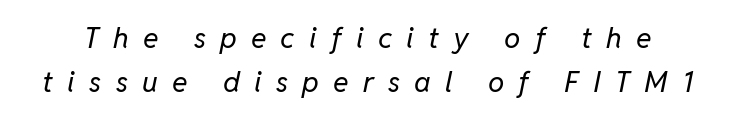
Q: Is the text bold? A: No.
Q: Is the text italic (slanted)? A: Yes, it leans right by about 11 degrees.
Q: Is the text underlined? A: No.
Q: Is the spacing between letters normal or unusually wide? A: Unusually wide.
Q: Is the spacing between lines tight, normal or loose? A: Normal.
Q: Width (condensed, normal, or wide)? A: Normal.
Q: Stroke contrast? A: Low.
Q: x-height? A: Medium.
Q: Monospaced? A: No.
